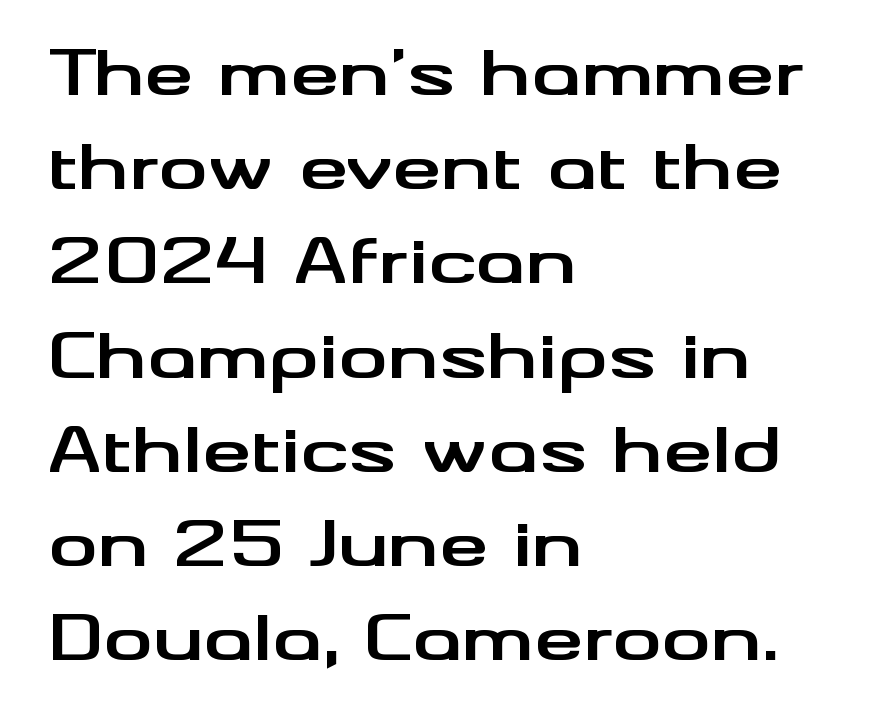
{"serif": "no", "italic": "no", "bold": "yes", "weight": "bold", "width": "wide", "stroke_contrast": "medium", "x_height": "small", "monospaced": "no", "underline": "no", "align": "left", "line_spacing": "normal", "line_spacing_ratio": 1.52, "letter_spacing": "normal", "letter_spacing_em": 0.0, "glyph_px": 62}
